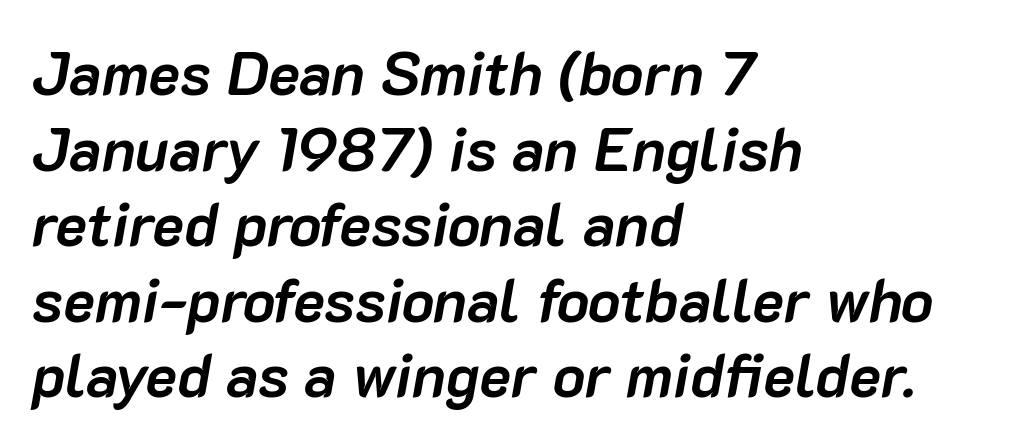
{"italic": "yes", "lean": "right", "slant_degrees": 10, "bold": "yes", "weight": "semibold", "width": "normal", "stroke_contrast": "low", "x_height": "medium", "monospaced": "no", "underline": "no", "align": "left", "line_spacing": "normal", "line_spacing_ratio": 1.26, "letter_spacing": "normal", "letter_spacing_em": 0.0, "glyph_px": 60}
